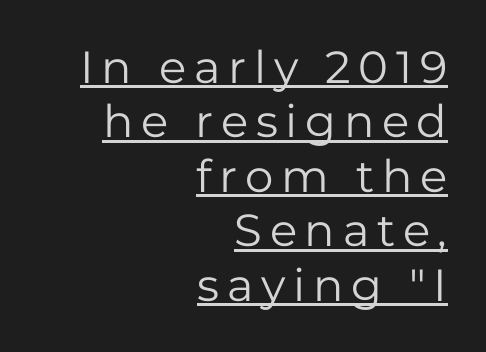
Q: Is the text bold? A: No.
Q: Is the text italic (slanted)? A: No, it is upright.
Q: Is the typeface a serif or a sans-serif typeface? A: Sans-serif.
Q: Is the text underlined? A: Yes.
Q: How is the paragraph aligned? A: Right-aligned.
Q: Width (condensed, normal, or wide)? A: Normal.
Q: Stroke contrast? A: Low.
Q: x-height? A: Medium.
Q: Monospaced? A: No.
